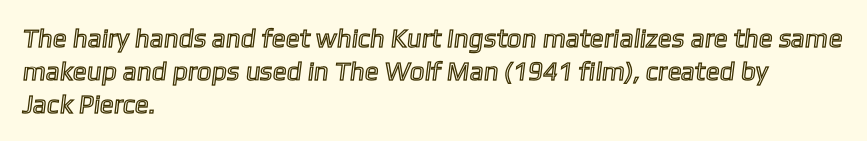
The image shows 26 px text type; set left-aligned, normal line spacing (1.26x), normal letter spacing, not underlined.
